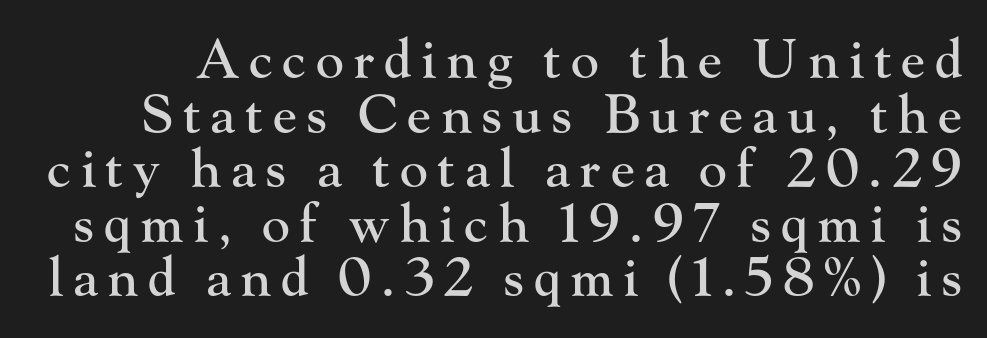
{"serif": "yes", "italic": "no", "width": "normal", "stroke_contrast": "high", "x_height": "small", "monospaced": "no", "underline": "no", "line_spacing": "tight", "line_spacing_ratio": 1.03, "glyph_px": 53}
